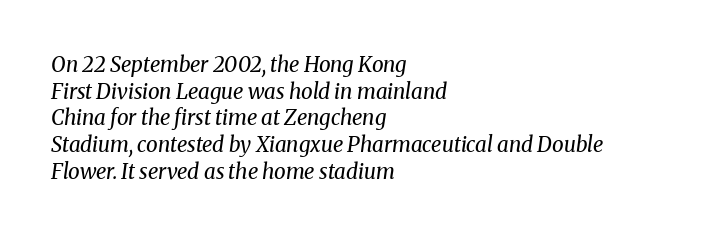
Q: Is the text bold? A: No.
Q: Is the text italic (slanted)? A: Yes, it leans right by about 8 degrees.
Q: Is the text underlined? A: No.
Q: How is the paragraph aligned? A: Left-aligned.
Q: Is the spacing between letters normal or unusually wide? A: Normal.
Q: Is the spacing between lines tight, normal or loose? A: Normal.
